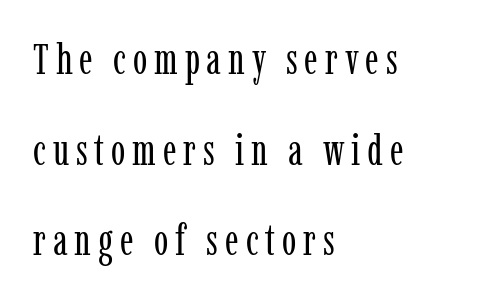
Q: Is the text bold? A: No.
Q: Is the text italic (slanted)? A: No, it is upright.
Q: Is the typeface a serif or a sans-serif typeface? A: Serif.
Q: Is the text underlined? A: No.
Q: How is the paragraph aligned? A: Left-aligned.
Q: Is the spacing between lines tight, normal or loose? A: Loose.
Q: Width (condensed, normal, or wide)? A: Condensed.
Q: Stroke contrast? A: Low.
Q: x-height? A: Medium.
Q: Monospaced? A: No.
